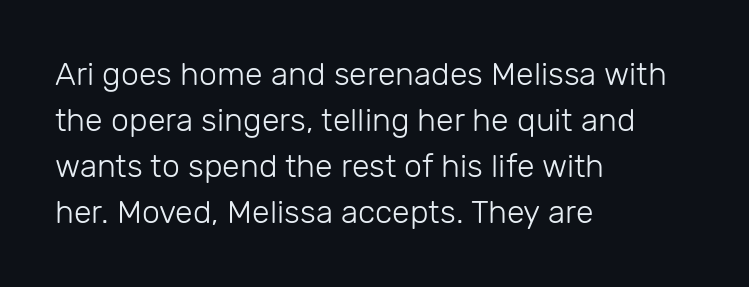
{"serif": "no", "italic": "no", "bold": "no", "weight": "light", "width": "normal", "stroke_contrast": "low", "x_height": "medium", "monospaced": "no", "underline": "no", "align": "left", "line_spacing": "normal", "line_spacing_ratio": 1.44, "letter_spacing": "normal", "letter_spacing_em": 0.0, "glyph_px": 32}
